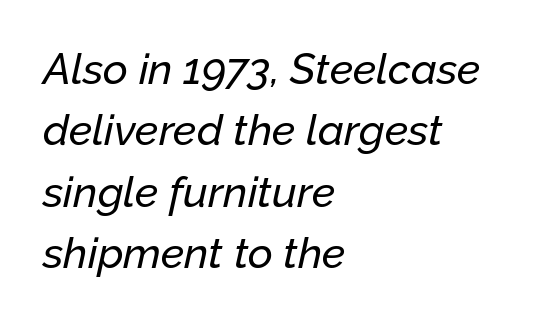
Q: Is the text italic (slanted)? A: Yes, it leans right by about 12 degrees.
Q: Is the text underlined? A: No.
Q: How is the paragraph aligned? A: Left-aligned.
Q: Is the spacing between letters normal or unusually wide? A: Normal.
Q: Is the spacing between lines tight, normal or loose? A: Normal.
Q: Width (condensed, normal, or wide)? A: Normal.
Q: Stroke contrast? A: Low.
Q: x-height? A: Medium.
Q: Monospaced? A: No.
